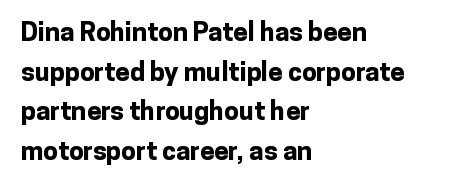
Line spacing here is normal. Words float on clear page, feet unadorned. Each glyph is drawn with heavy, bold strokes. There is no visible air inserted between adjacent glyphs. These lines are set flush left with a ragged right edge. This is roman type, the default non-slanted kind.
